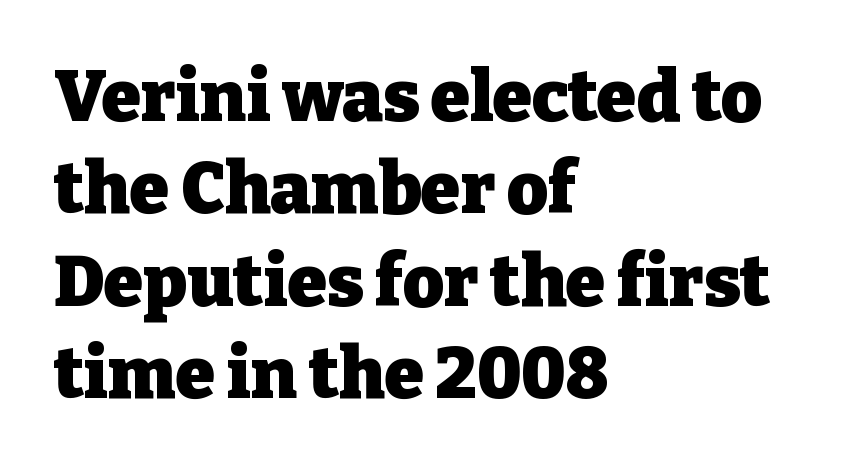
{"serif": "yes", "italic": "no", "bold": "yes", "weight": "heavy", "width": "normal", "stroke_contrast": "low", "x_height": "medium", "monospaced": "no", "underline": "no", "align": "left", "line_spacing": "normal", "line_spacing_ratio": 1.3, "letter_spacing": "normal", "letter_spacing_em": 0.0, "glyph_px": 71}
